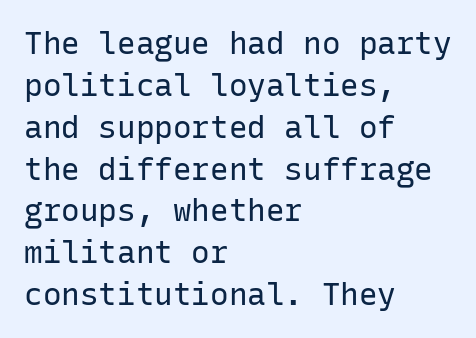
Q: Is the text bold? A: No.
Q: Is the text italic (slanted)? A: No, it is upright.
Q: Is the typeface a serif or a sans-serif typeface? A: Sans-serif.
Q: Is the text underlined? A: No.
Q: How is the paragraph aligned? A: Left-aligned.
Q: Is the spacing between letters normal or unusually wide? A: Normal.
Q: Is the spacing between lines tight, normal or loose? A: Normal.
Q: Width (condensed, normal, or wide)? A: Normal.
Q: Stroke contrast? A: Low.
Q: x-height? A: Medium.
Q: Monospaced? A: Yes.
